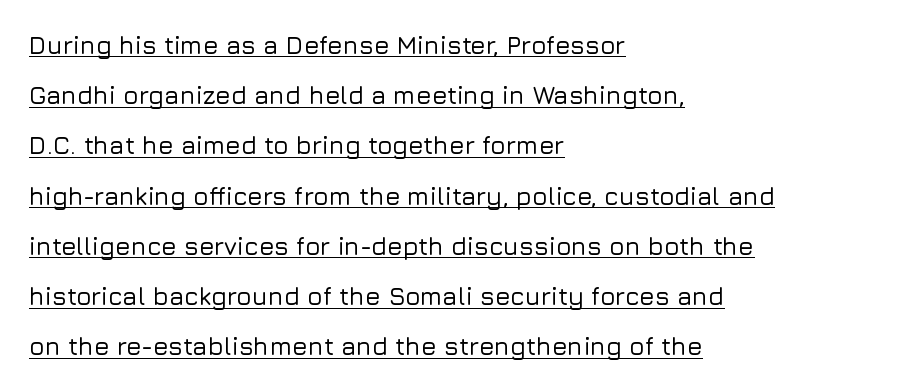
Compared with a centered layout, this one pins lines to the left instead. In terms of letterspacing, this is plain default setting. Line spacing here is loose. Every word sits above its own underline.
